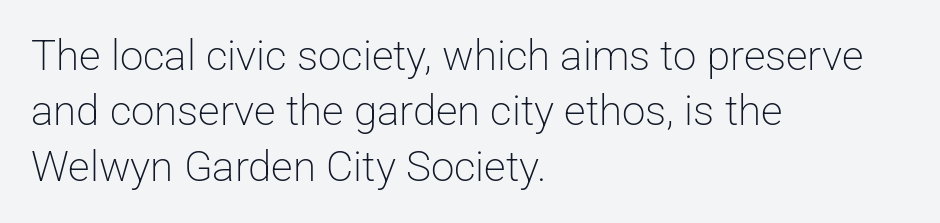
{"serif": "no", "italic": "no", "bold": "no", "weight": "light", "width": "normal", "stroke_contrast": "low", "x_height": "medium", "monospaced": "no", "underline": "no", "align": "left", "line_spacing": "normal", "line_spacing_ratio": 1.32, "letter_spacing": "normal", "letter_spacing_em": 0.0, "glyph_px": 42}
